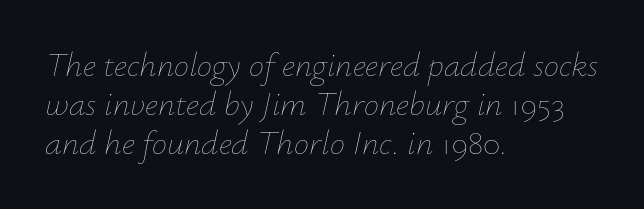
{"italic": "yes", "lean": "right", "slant_degrees": 12, "bold": "no", "weight": "thin", "width": "normal", "stroke_contrast": "low", "x_height": "small", "monospaced": "no", "underline": "no", "align": "left", "line_spacing": "tight", "line_spacing_ratio": 1.14, "letter_spacing": "normal", "letter_spacing_em": 0.0, "glyph_px": 34}
